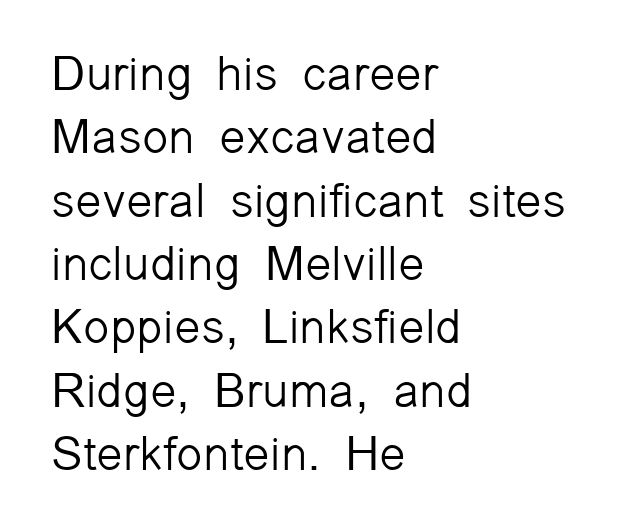
This sample has the flowing, uneven cadence of proportional lettering. Weight: regular or lighter. The string is rendered with underlining switched off. The tracking reads as untouched default to a designer's eye. A typesetter would label this face a sans. Notice how descenders clear the ascenders below comfortably — that's standard leading.
